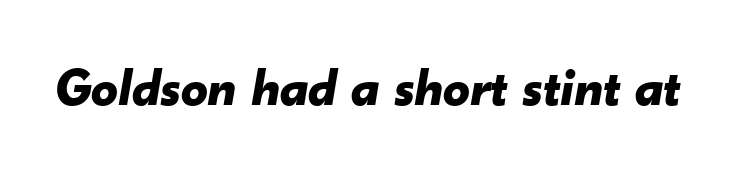
The image shows 53 px bold type, italic (leaning right); set normal letter spacing, not underlined; low stroke contrast and a small x-height.
